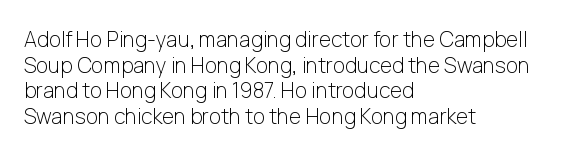
Q: Is the text bold? A: No.
Q: Is the text italic (slanted)? A: No, it is upright.
Q: Is the text underlined? A: No.
Q: How is the paragraph aligned? A: Left-aligned.
Q: Is the spacing between letters normal or unusually wide? A: Normal.
